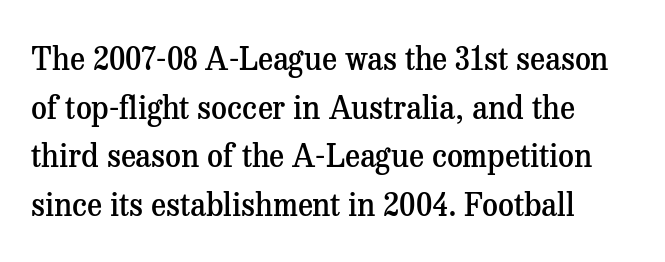
The image shows 31 px semibold serif type, upright; set normal line spacing (1.57x), normal letter spacing, not underlined; medium stroke contrast and a medium x-height.
